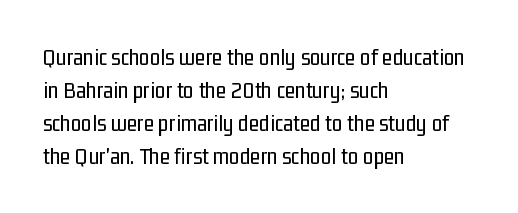
The image shows 24 px text type, upright; set left-aligned, normal line spacing (1.38x), normal letter spacing, not underlined.
